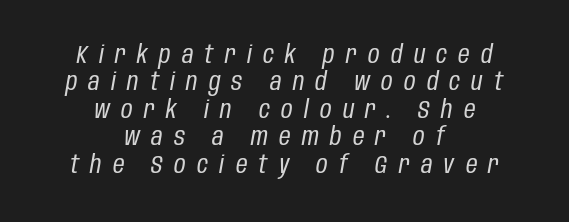
The image shows 25 px text type, italic (leaning right); set centered, tight line spacing (1.1x), unusually wide letter spacing (+0.45 em), not underlined.
